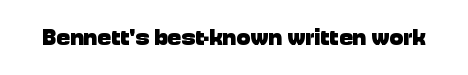
Notice how thick the strokes are: this is what a full bold looks like. In terms of letterspacing, this is plain default setting. The specimen omits any rule beneath the text block's lines. The lettering stays uniformly vertical, giving the passage a roman look.
